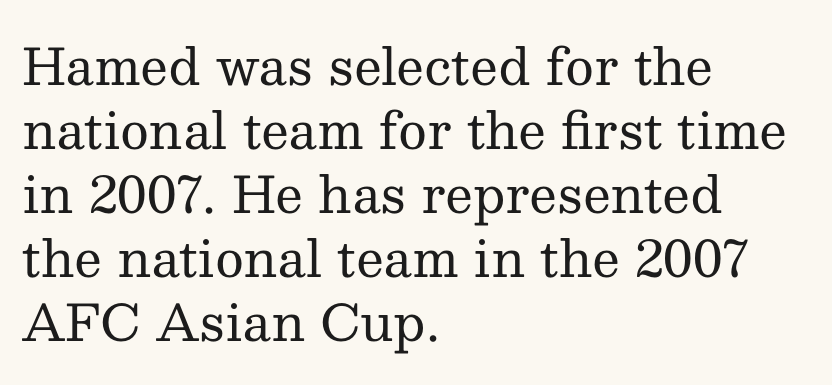
Q: Is the text bold? A: No.
Q: Is the text italic (slanted)? A: No, it is upright.
Q: Is the typeface a serif or a sans-serif typeface? A: Serif.
Q: Is the text underlined? A: No.
Q: How is the paragraph aligned? A: Left-aligned.
Q: Is the spacing between letters normal or unusually wide? A: Normal.
Q: Is the spacing between lines tight, normal or loose? A: Normal.
Q: Width (condensed, normal, or wide)? A: Normal.
Q: Stroke contrast? A: Medium.
Q: x-height? A: Medium.
Q: Monospaced? A: No.
